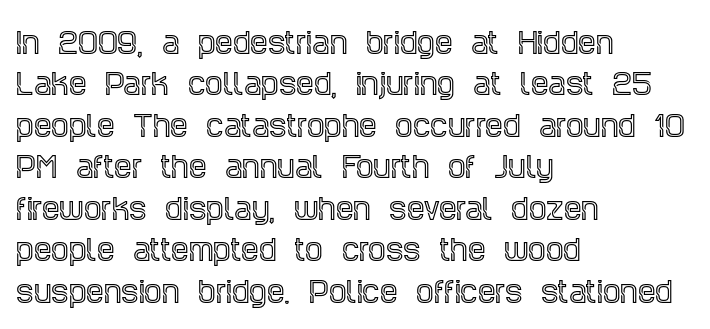
The image shows 28 px condensed serif type, upright; set left-aligned, normal line spacing (1.48x), normal letter spacing, not underlined; a large x-height.
